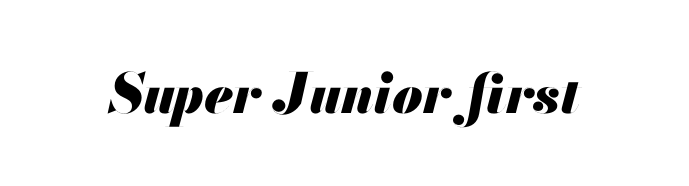
Unmarked baselines from the first word to the last. You can tell it's italic because the verticals aren't actually vertical. The gaps between neighbouring characters are ordinary and unremarkable. Plenty of ink on the page — the face is bold. The rendering uses natural spacing where letterforms have individual widths.
